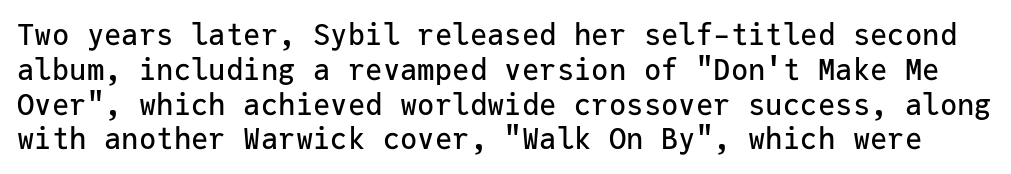
Classification — sans serif. Decoration check: the copy has no underline. This sample has the even, mechanical cadence of fixed-width lettering. The lettering stays uniformly vertical, giving the passage a roman look. This sample uses plain, unmodified letter spacing.
